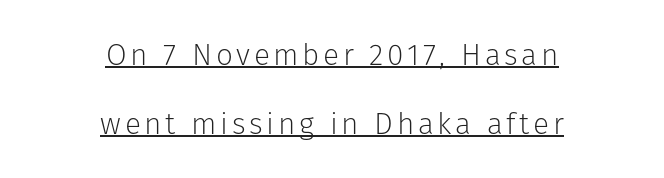
Unlike a traditional serif, this face leaves its strokes unadorned. You could not count columns in this text — the font is proportionally spaced. The text block is weighted toward neither margin, spreading evenly from the middle. Interline gaps are noticeably wide in this sample. The specimen includes a rule beneath the text block's lines.
